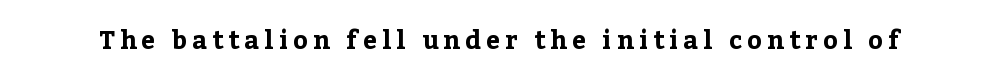
Descenders are the only things crossing below the line. Notice how the stems are strictly vertical — no italics here. On the weight axis this lands at bold, roughly 700. There is plenty of visible air inserted between adjacent glyphs.
